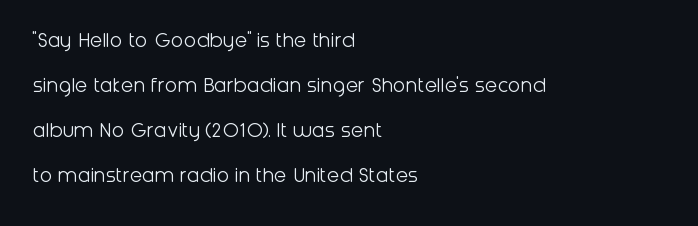
{"italic": "no", "bold": "no", "underline": "no", "align": "left", "line_spacing": "loose", "line_spacing_ratio": 1.96, "letter_spacing": "normal", "letter_spacing_em": 0.0, "glyph_px": 23}
